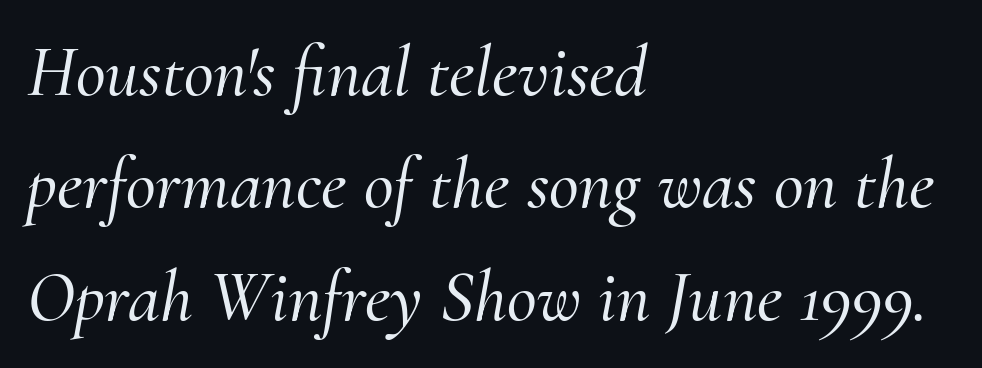
{"serif": "yes", "italic": "yes", "lean": "right", "slant_degrees": 10, "width": "normal", "stroke_contrast": "medium", "x_height": "small", "monospaced": "no", "underline": "no", "align": "left", "line_spacing": "normal", "line_spacing_ratio": 1.54, "letter_spacing": "normal", "letter_spacing_em": 0.0, "glyph_px": 73}
